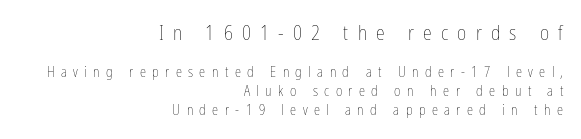
Q: Is the text bold? A: No.
Q: Is the text italic (slanted)? A: No, it is upright.
Q: Is the text underlined? A: No.
Q: How is the paragraph aligned? A: Right-aligned.
Q: Is the spacing between letters normal or unusually wide? A: Unusually wide.
Q: Is the spacing between lines tight, normal or loose? A: Normal.
Q: Which block of text is set in a larger size, the first (top) or the second (bottom)? A: The first (top) one.
